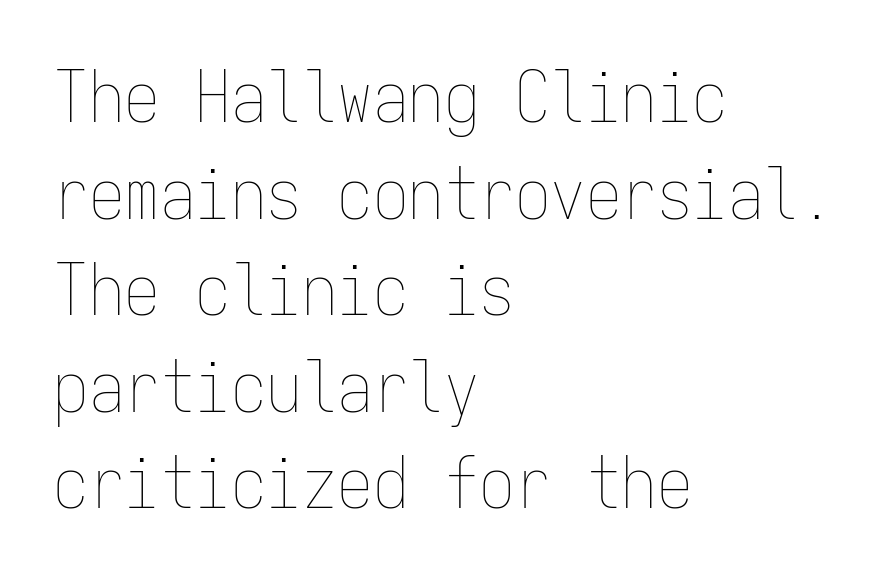
Q: Is the text bold? A: No.
Q: Is the text italic (slanted)? A: No, it is upright.
Q: Is the text underlined? A: No.
Q: How is the paragraph aligned? A: Left-aligned.
Q: Is the spacing between letters normal or unusually wide? A: Normal.
Q: Is the spacing between lines tight, normal or loose? A: Normal.
Q: Width (condensed, normal, or wide)? A: Condensed.
Q: Stroke contrast? A: Low.
Q: x-height? A: Medium.
Q: Monospaced? A: Yes.
